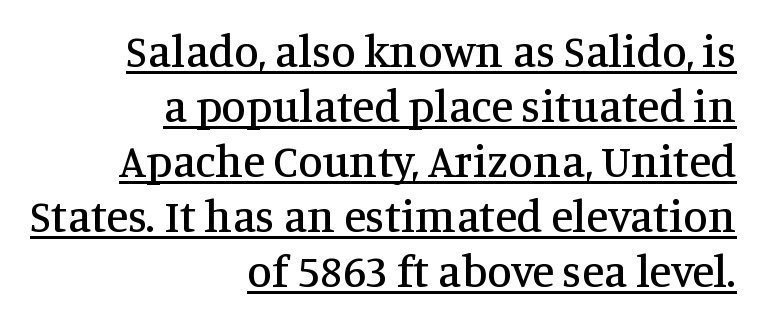
Q: Is the text italic (slanted)? A: No, it is upright.
Q: Is the typeface a serif or a sans-serif typeface? A: Serif.
Q: Is the text underlined? A: Yes.
Q: How is the paragraph aligned? A: Right-aligned.
Q: Is the spacing between letters normal or unusually wide? A: Normal.
Q: Width (condensed, normal, or wide)? A: Normal.
Q: Stroke contrast? A: Medium.
Q: x-height? A: Large.
Q: Monospaced? A: No.
